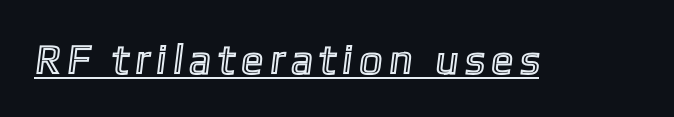
Varying glyph widths throughout — classic text-font behaviour. A typographer would call this underscored text.
